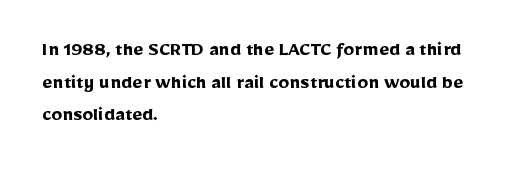
The letters stand straight up with perfectly vertical stems. Vertical spacing — default. Beneath every word, the page is bare. Typeset ragged right — the left edge is the straight one.
